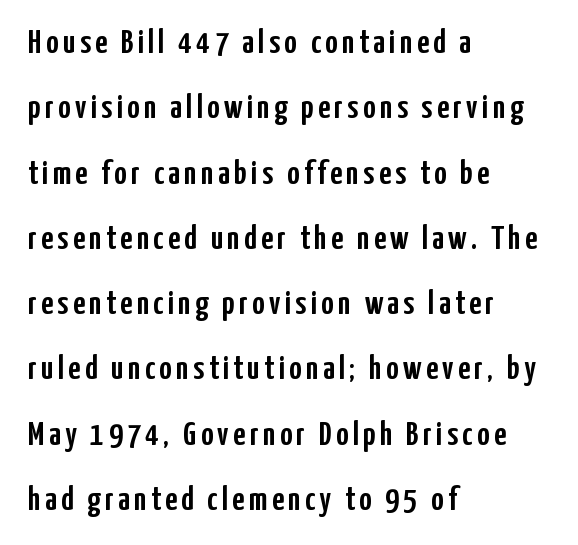
Q: Is the text italic (slanted)? A: No, it is upright.
Q: Is the typeface a serif or a sans-serif typeface? A: Sans-serif.
Q: Is the text underlined? A: No.
Q: How is the paragraph aligned? A: Left-aligned.
Q: Is the spacing between lines tight, normal or loose? A: Loose.
Q: Width (condensed, normal, or wide)? A: Condensed.
Q: Stroke contrast? A: Low.
Q: x-height? A: Medium.
Q: Monospaced? A: No.
